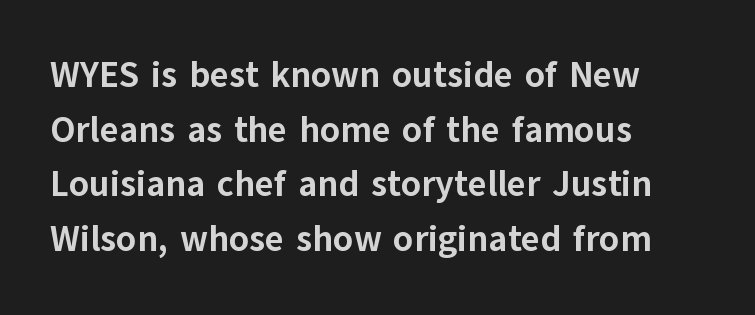
{"serif": "no", "italic": "no", "bold": "yes", "weight": "bold", "width": "normal", "stroke_contrast": "low", "x_height": "medium", "monospaced": "no", "underline": "no", "align": "left", "line_spacing": "normal", "line_spacing_ratio": 1.52, "letter_spacing": "normal", "letter_spacing_em": 0.0, "glyph_px": 36}
